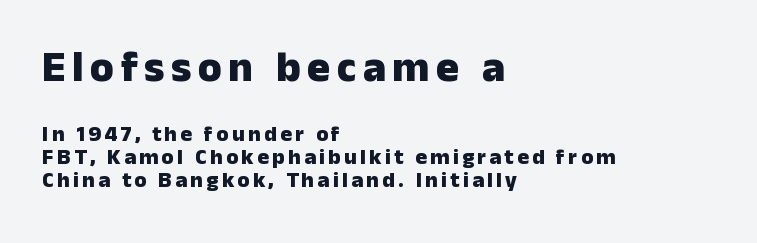
{"serif": "no", "italic": "no", "bold": "yes", "weight": "heavy", "width": "normal", "stroke_contrast": "low", "x_height": "medium", "monospaced": "no", "underline": "no", "align": "left", "line_spacing": "tight", "line_spacing_ratio": 1.04, "larger_block": "first", "size_ratio": 1.95, "glyph_px": 43}
